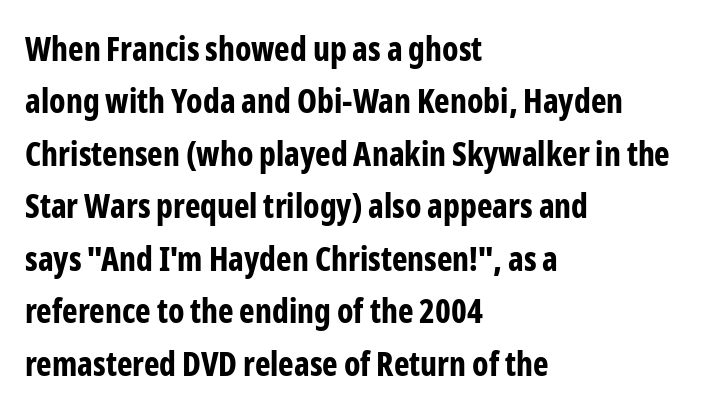
The image shows 33 px bold, condensed sans-serif type, upright; set left-aligned, normal line spacing (1.59x), normal letter spacing, not underlined; low stroke contrast and a medium x-height.
